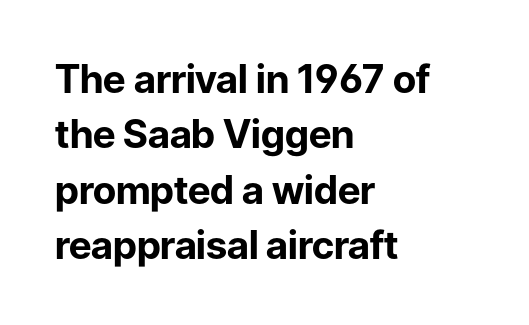
Is the type bold? Yes — the strokes are clearly thick and heavy. The rendering uses a moderate line-height, typical for paragraphs. The axis of the letterforms is exactly vertical. The area under the type is left untouched. A classic flush-left, rag-right setting is used for this passage.
